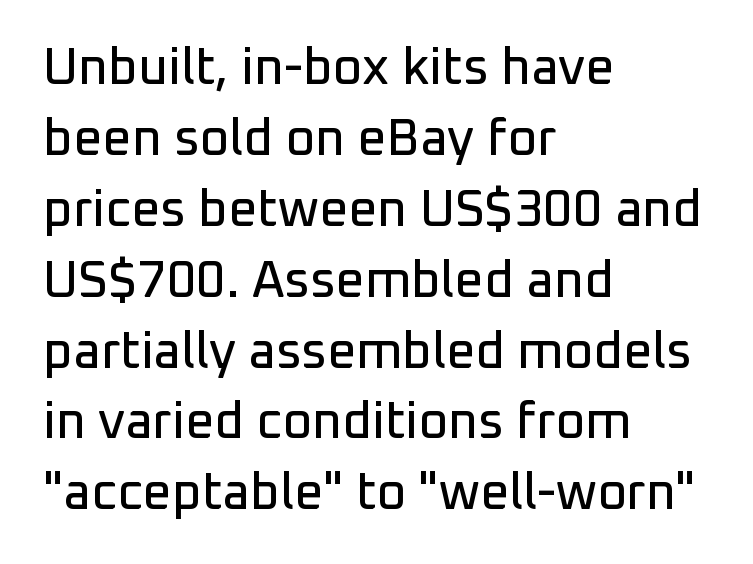
Q: Is the text italic (slanted)? A: No, it is upright.
Q: Is the typeface a serif or a sans-serif typeface? A: Sans-serif.
Q: Is the text underlined? A: No.
Q: How is the paragraph aligned? A: Left-aligned.
Q: Is the spacing between letters normal or unusually wide? A: Normal.
Q: Is the spacing between lines tight, normal or loose? A: Normal.
Q: Width (condensed, normal, or wide)? A: Normal.
Q: Stroke contrast? A: Low.
Q: x-height? A: Medium.
Q: Monospaced? A: No.
